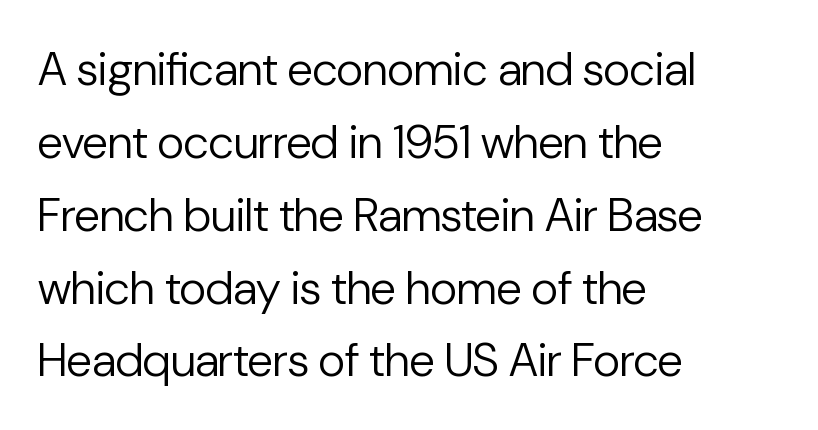
The image shows 47 px regular-weight sans-serif type, upright; set left-aligned, normal line spacing (1.55x), normal letter spacing, not underlined; low stroke contrast and a medium x-height.
